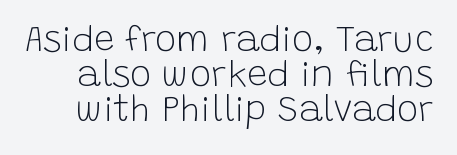
The image shows 36 px light sans-serif type, upright; set tight line spacing (0.97x), normal letter spacing, not underlined; low stroke contrast and a large x-height.
